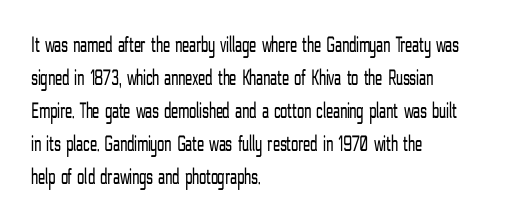
{"italic": "no", "bold": "no", "underline": "no", "align": "left", "line_spacing": "normal", "line_spacing_ratio": 1.44, "letter_spacing": "normal", "letter_spacing_em": 0.0, "glyph_px": 23}
